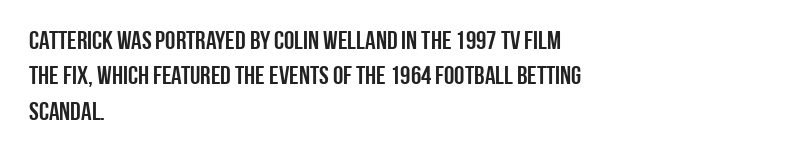
{"italic": "no", "underline": "no", "align": "left", "line_spacing": "normal", "line_spacing_ratio": 1.36, "letter_spacing": "normal", "letter_spacing_em": 0.0, "glyph_px": 26}
